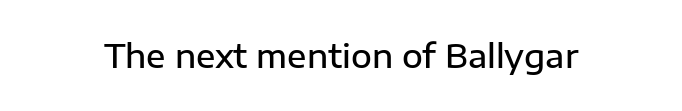
Q: Is the text bold? A: Semi-bold.
Q: Is the text italic (slanted)? A: No, it is upright.
Q: Is the typeface a serif or a sans-serif typeface? A: Sans-serif.
Q: Is the text underlined? A: No.
Q: Is the spacing between letters normal or unusually wide? A: Normal.
Q: Width (condensed, normal, or wide)? A: Normal.
Q: Stroke contrast? A: Low.
Q: x-height? A: Medium.
Q: Monospaced? A: No.
